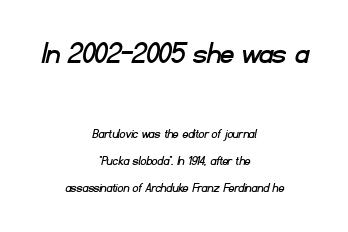
The image shows 33 px sans-serif type; set centered, loose line spacing (1.92x), normal letter spacing, not underlined; the first (top) block is 2.36x larger; low stroke contrast and a small x-height.
